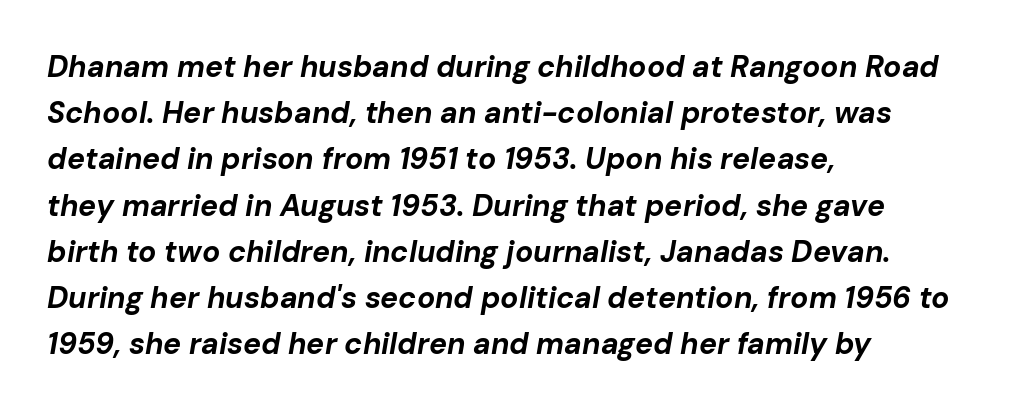
The image shows 30 px bold type, italic (leaning right); set left-aligned, normal line spacing (1.54x), normal letter spacing, not underlined; low stroke contrast and a medium x-height.
